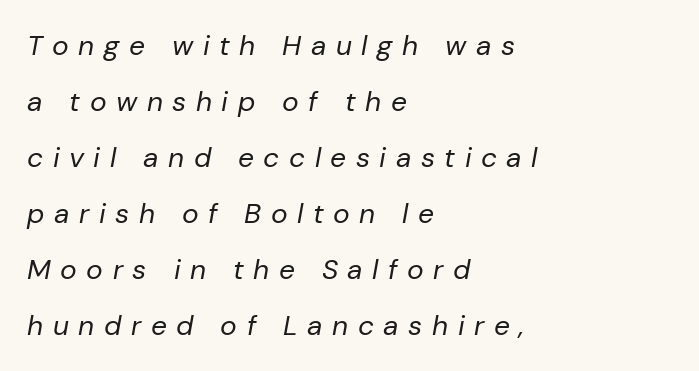
The image shows 28 px regular-weight type, italic (leaning right); set left-aligned, loose line spacing (2.0x), unusually wide letter spacing (+0.34 em), not underlined; low stroke contrast and a medium x-height.
